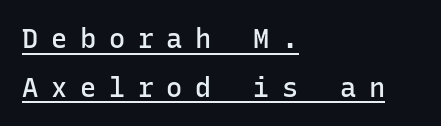
The image shows 27 px text type, upright; set left-aligned, line spacing 1.8x, unusually wide letter spacing (+0.47 em), underlined.
